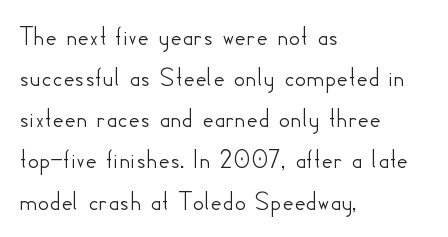
The font's upright variant was chosen for this text. Note: no serifs on the glyphs. Observe the ordinary spacing: letters are neighbours, not strangers. Underlining? Definitely not there. Character widths vary here, with narrow letters taking less room than wide ones.
